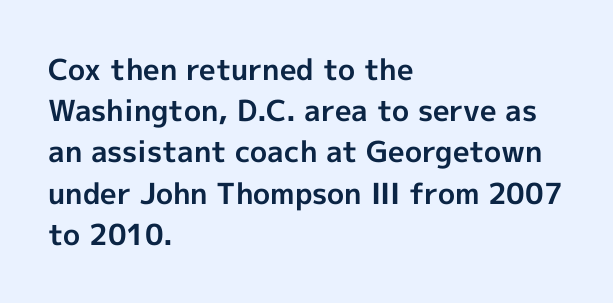
{"serif": "no", "italic": "no", "bold": "yes", "weight": "bold", "width": "normal", "x_height": "medium", "monospaced": "no", "underline": "no", "align": "left", "line_spacing": "normal", "line_spacing_ratio": 1.42, "letter_spacing": "normal", "letter_spacing_em": 0.0, "glyph_px": 29}
